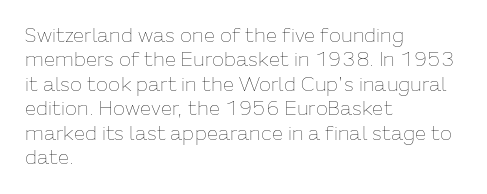
These lines keep a tight, regular rhythm from letter to letter. In CSS terms this would be text-align: left. Weight: in the light-to-regular range. This is roman type, the default non-slanted kind. Decoration check: the copy has no underline.
